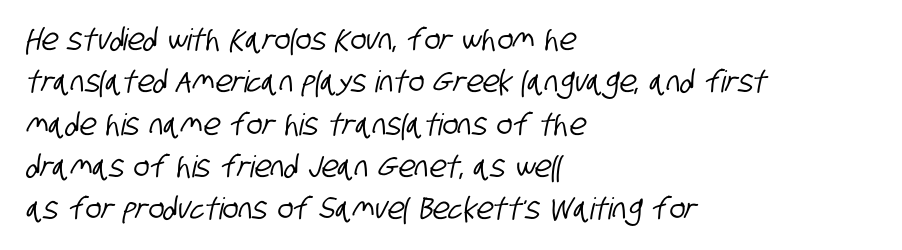
{"serif": "no", "width": "condensed", "stroke_contrast": "low", "x_height": "large", "monospaced": "no", "underline": "no", "align": "left", "line_spacing": "normal", "line_spacing_ratio": 1.41, "letter_spacing": "normal", "letter_spacing_em": 0.0, "glyph_px": 30}
